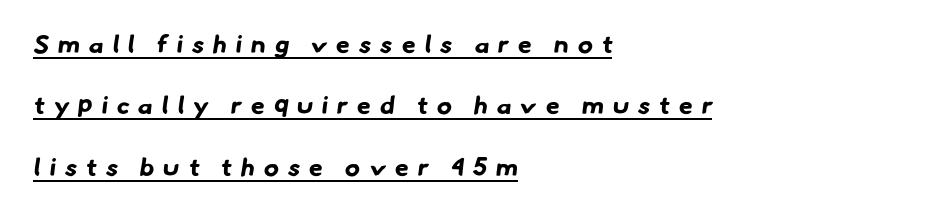
Q: Is the text bold? A: Yes.
Q: Is the text underlined? A: Yes.
Q: How is the paragraph aligned? A: Left-aligned.
Q: Is the spacing between letters normal or unusually wide? A: Unusually wide.
Q: Is the spacing between lines tight, normal or loose? A: Loose.
